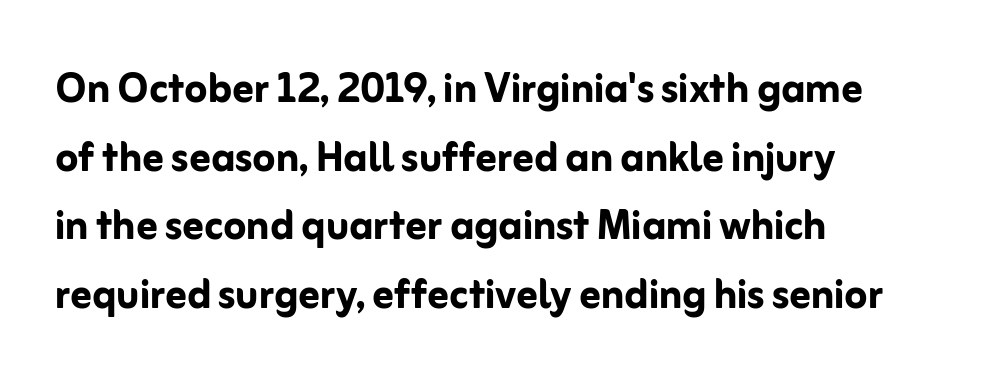
{"serif": "no", "italic": "no", "bold": "yes", "weight": "semibold", "width": "normal", "stroke_contrast": "low", "x_height": "medium", "monospaced": "no", "underline": "no", "align": "left", "line_spacing": "normal", "line_spacing_ratio": 1.32, "letter_spacing": "normal", "letter_spacing_em": 0.0, "glyph_px": 52}
